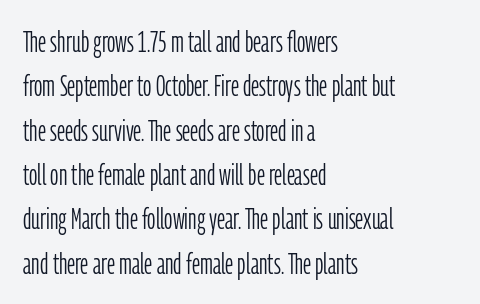
The image shows 29 px light, condensed sans-serif type, upright; set left-aligned, normal line spacing (1.53x), normal letter spacing, not underlined; low stroke contrast and a medium x-height.
